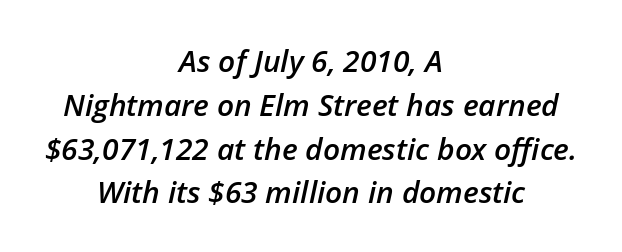
The letters advance in unequal steps, a hallmark of proportional type. Check the space under the baseline: it is left empty. The font's italic variant was chosen for this text. Normally led — the rows are evenly, conventionally spaced.
